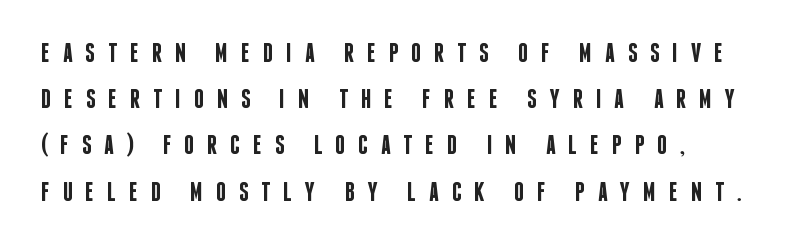
These lines are set flush left with a ragged right edge. What weight is shown? A semibold, between regular and bold. The typography opts for an upright posture over an oblique one. The passage shown is not underscored anywhere.
